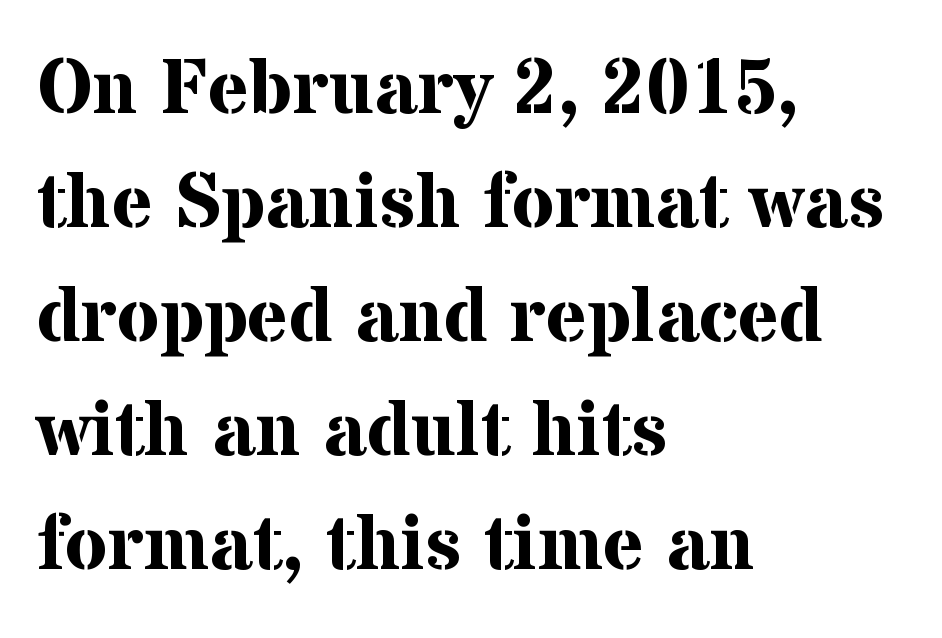
{"serif": "yes", "italic": "no", "bold": "yes", "weight": "bold", "width": "normal", "stroke_contrast": "medium", "x_height": "medium", "monospaced": "no", "underline": "no", "align": "left", "line_spacing": "normal", "line_spacing_ratio": 1.46, "letter_spacing": "normal", "letter_spacing_em": 0.0, "glyph_px": 78}
